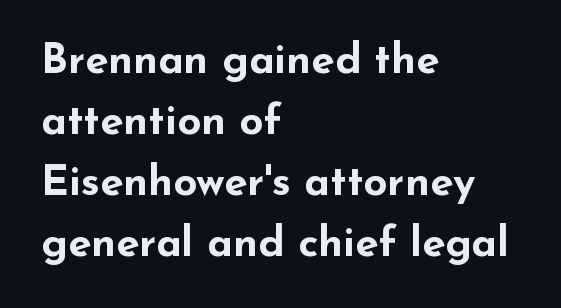
{"serif": "no", "italic": "no", "bold": "yes", "weight": "bold", "width": "wide", "stroke_contrast": "low", "x_height": "small", "monospaced": "no", "underline": "no", "align": "left", "line_spacing": "normal", "line_spacing_ratio": 1.45, "letter_spacing": "normal", "letter_spacing_em": 0.0, "glyph_px": 42}
